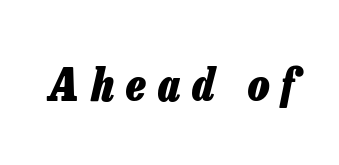
The rendering uses natural spacing where letterforms have individual widths. In terms of posture, this sample is oblique. Decoration check: the copy has no underline. Inter-character spacing is expanded well beyond the font's built-in metrics.
